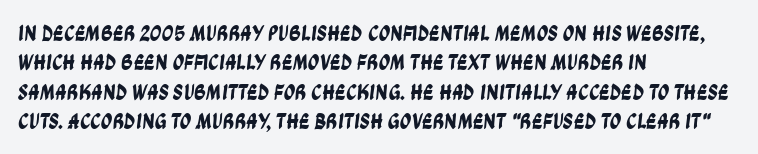
{"underline": "no", "align": "left", "line_spacing": "normal", "line_spacing_ratio": 1.28, "letter_spacing": "normal", "letter_spacing_em": 0.0, "glyph_px": 23}
